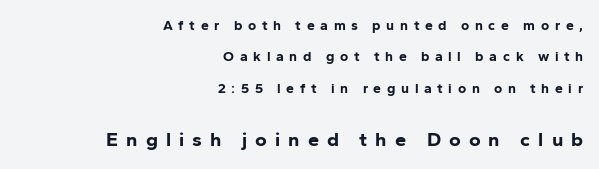
Q: Is the text bold? A: Yes.
Q: Is the text italic (slanted)? A: No, it is upright.
Q: Is the text underlined? A: No.
Q: How is the paragraph aligned? A: Right-aligned.
Q: Is the spacing between letters normal or unusually wide? A: Unusually wide.
Q: Is the spacing between lines tight, normal or loose? A: Loose.
Q: Which block of text is set in a larger size, the first (top) or the second (bottom)? A: The second (bottom) one.
